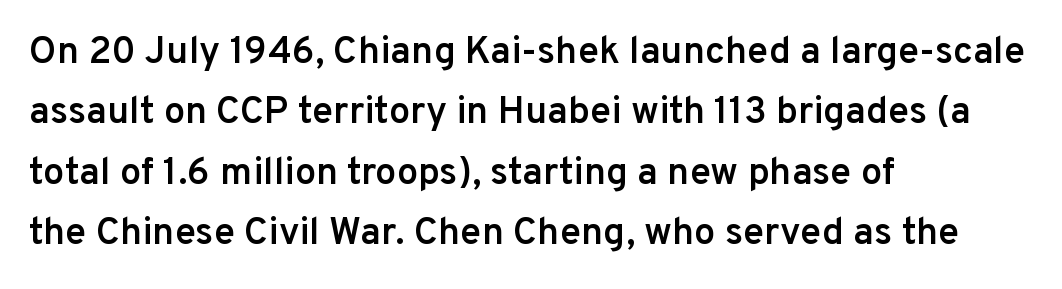
Q: Is the text bold? A: Semi-bold.
Q: Is the text italic (slanted)? A: No, it is upright.
Q: Is the typeface a serif or a sans-serif typeface? A: Sans-serif.
Q: Is the text underlined? A: No.
Q: How is the paragraph aligned? A: Left-aligned.
Q: Is the spacing between letters normal or unusually wide? A: Normal.
Q: Is the spacing between lines tight, normal or loose? A: Normal.
Q: Width (condensed, normal, or wide)? A: Normal.
Q: Stroke contrast? A: Low.
Q: x-height? A: Medium.
Q: Monospaced? A: No.
